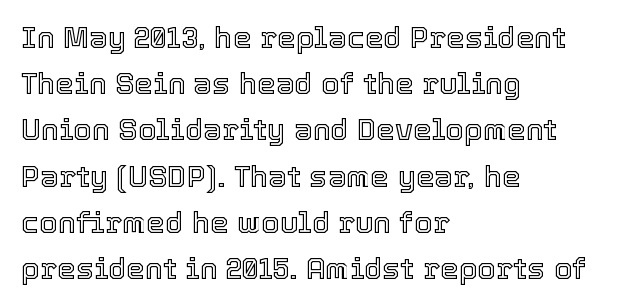
The image shows 30 px text type, upright; set left-aligned, normal line spacing (1.54x), normal letter spacing, not underlined; a medium x-height.
